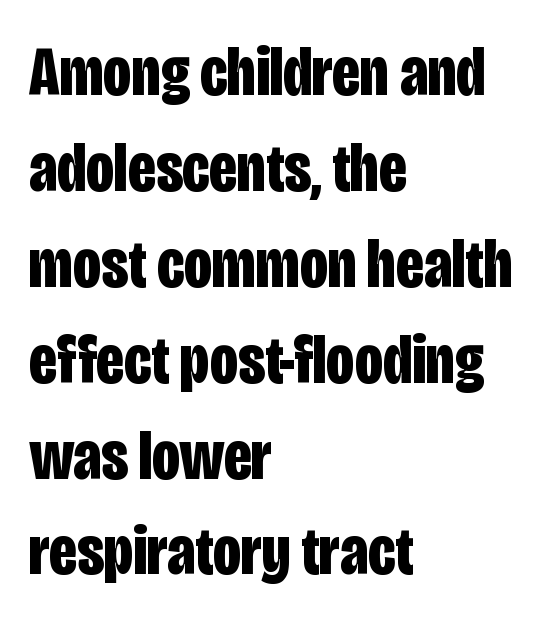
{"serif": "no", "italic": "no", "bold": "yes", "weight": "bold", "width": "condensed", "stroke_contrast": "low", "x_height": "large", "monospaced": "no", "underline": "no", "align": "left", "line_spacing": "normal", "line_spacing_ratio": 1.37, "letter_spacing": "normal", "letter_spacing_em": 0.0, "glyph_px": 70}
